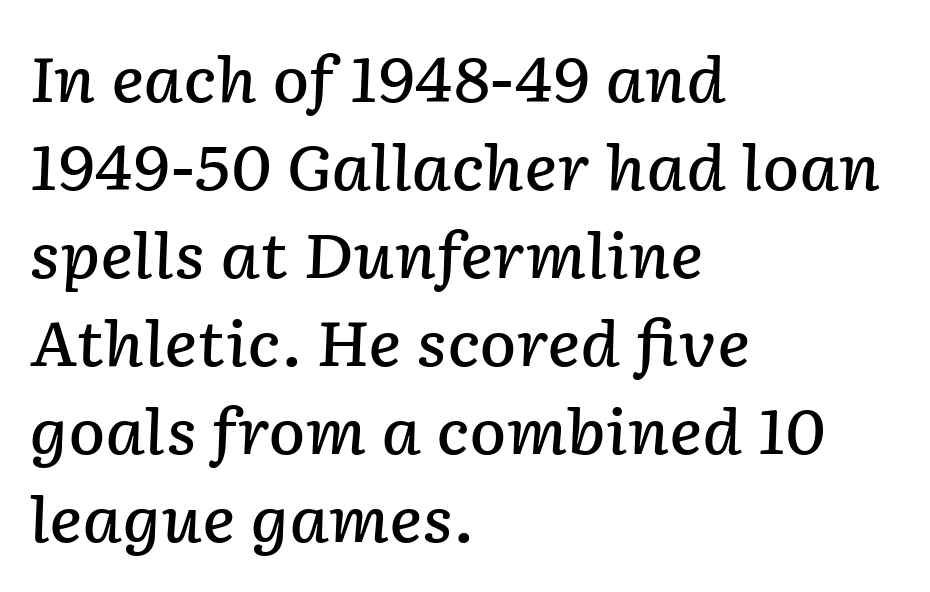
{"italic": "yes", "lean": "right", "slant_degrees": 2, "bold": "semi", "weight": "semibold", "width": "normal", "stroke_contrast": "low", "x_height": "medium", "monospaced": "no", "underline": "no", "align": "left", "line_spacing": "normal", "line_spacing_ratio": 1.42, "letter_spacing": "normal", "letter_spacing_em": 0.0, "glyph_px": 62}
